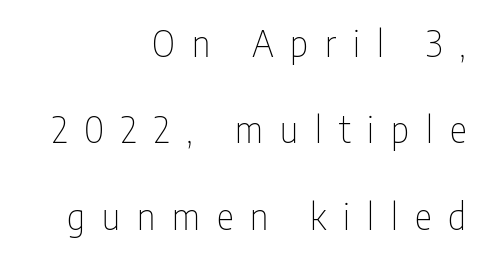
Q: Is the text bold? A: No.
Q: Is the text italic (slanted)? A: No, it is upright.
Q: Is the typeface a serif or a sans-serif typeface? A: Sans-serif.
Q: Is the text underlined? A: No.
Q: How is the paragraph aligned? A: Right-aligned.
Q: Is the spacing between letters normal or unusually wide? A: Unusually wide.
Q: Is the spacing between lines tight, normal or loose? A: Loose.
Q: Width (condensed, normal, or wide)? A: Condensed.
Q: Stroke contrast? A: Low.
Q: x-height? A: Medium.
Q: Monospaced? A: No.
